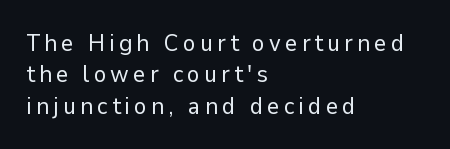
These lines stack with their left ends in a neat column. The line-height multiplier appears to be the usual default. Designer's note — italics off, roman on. Stems and bowls with no extra thickness — not bold.
